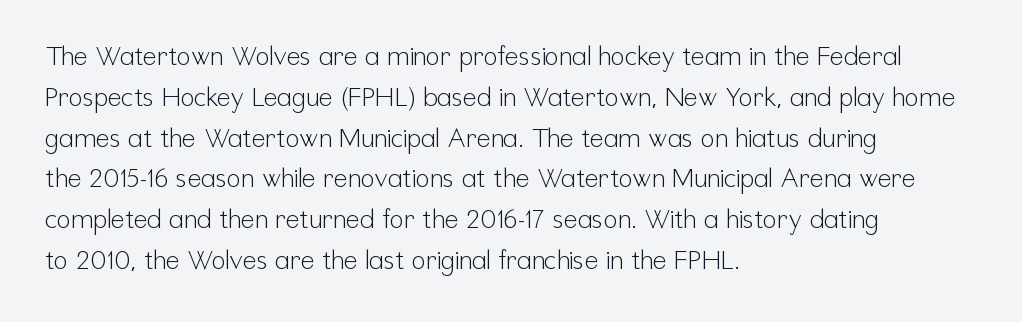
{"italic": "no", "bold": "no", "underline": "no", "align": "left", "line_spacing": "normal", "line_spacing_ratio": 1.57, "letter_spacing": "normal", "letter_spacing_em": 0.0, "glyph_px": 26}
